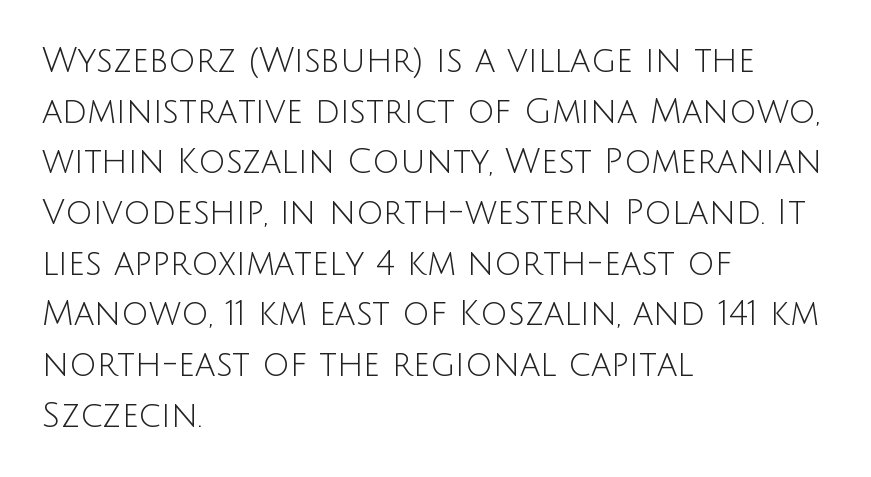
{"serif": "no", "italic": "no", "bold": "no", "weight": "light", "width": "normal", "stroke_contrast": "low", "x_height": "large", "monospaced": "no", "underline": "no", "align": "left", "line_spacing": "normal", "line_spacing_ratio": 1.49, "letter_spacing": "normal", "letter_spacing_em": 0.0, "glyph_px": 34}
